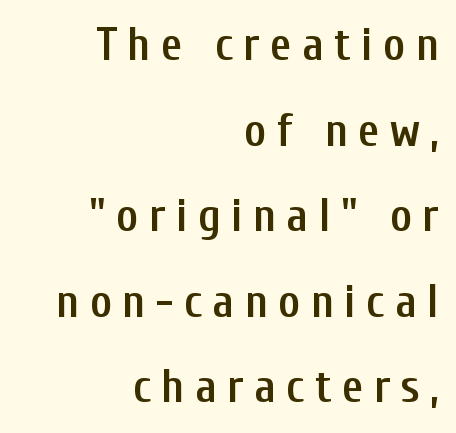
You could only call the tracking loose — the letters float apart. The sample has been set in demibold, a notch under bold. Alignment: flush right. Every character sits straight up, as roman type does. Anything drawn beneath the words? Only blank space.
